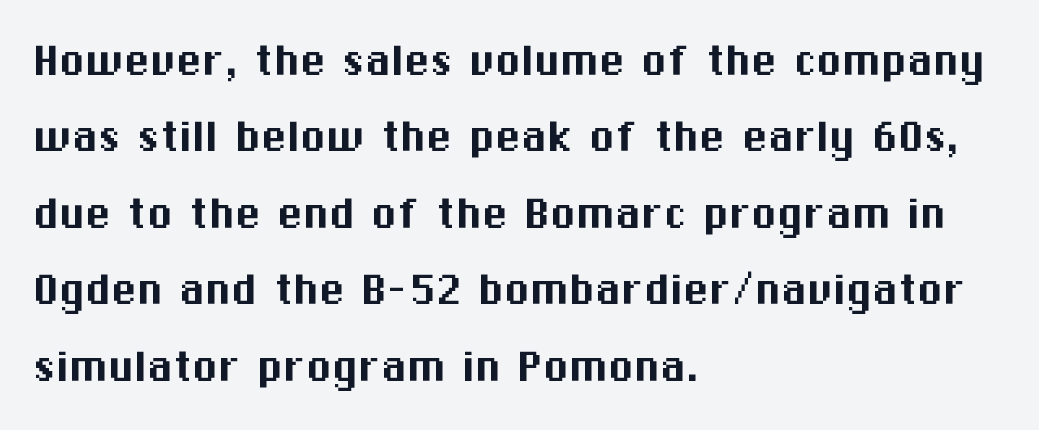
Q: Is the text italic (slanted)? A: No, it is upright.
Q: Is the typeface a serif or a sans-serif typeface? A: Sans-serif.
Q: Is the text underlined? A: No.
Q: How is the paragraph aligned? A: Left-aligned.
Q: Is the spacing between letters normal or unusually wide? A: Normal.
Q: Is the spacing between lines tight, normal or loose? A: Normal.
Q: Width (condensed, normal, or wide)? A: Normal.
Q: Stroke contrast? A: Medium.
Q: x-height? A: Medium.
Q: Monospaced? A: No.
